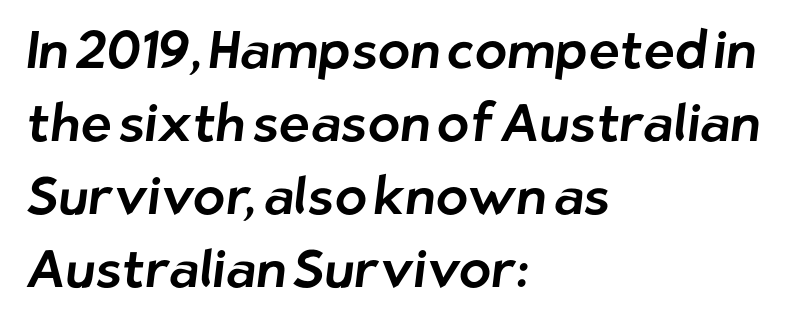
{"serif": "no", "width": "normal", "stroke_contrast": "low", "x_height": "medium", "monospaced": "no", "underline": "no", "align": "left", "line_spacing": "normal", "line_spacing_ratio": 1.38, "letter_spacing": "normal", "letter_spacing_em": 0.0, "glyph_px": 53}
